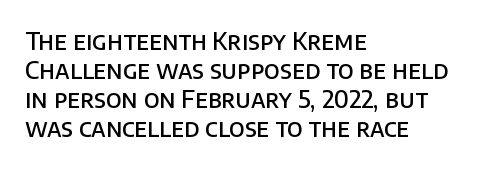
{"italic": "no", "bold": "semi", "underline": "no", "align": "left", "line_spacing_ratio": 1.21, "letter_spacing": "normal", "letter_spacing_em": 0.0, "glyph_px": 24}
